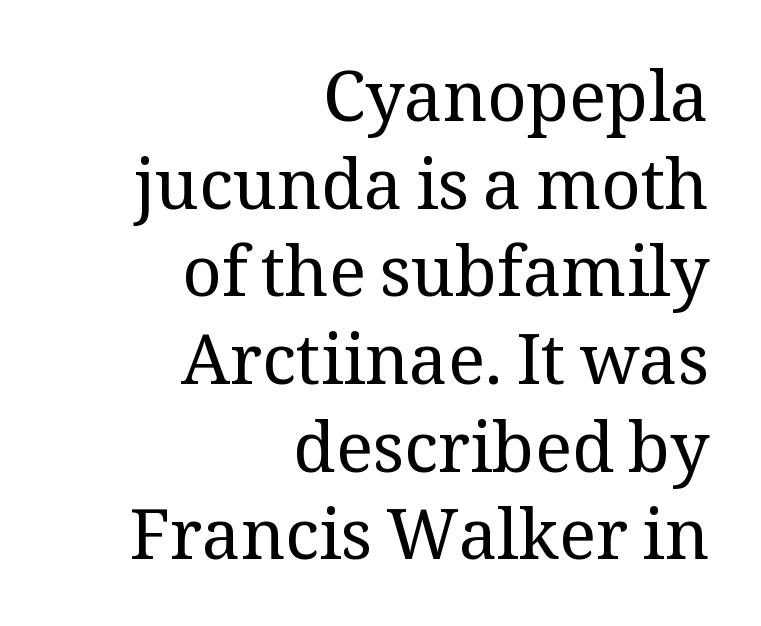
Q: Is the text bold? A: No.
Q: Is the text italic (slanted)? A: No, it is upright.
Q: Is the typeface a serif or a sans-serif typeface? A: Serif.
Q: Is the text underlined? A: No.
Q: How is the paragraph aligned? A: Right-aligned.
Q: Is the spacing between letters normal or unusually wide? A: Normal.
Q: Is the spacing between lines tight, normal or loose? A: Normal.
Q: Width (condensed, normal, or wide)? A: Normal.
Q: Stroke contrast? A: Medium.
Q: x-height? A: Medium.
Q: Monospaced? A: No.
